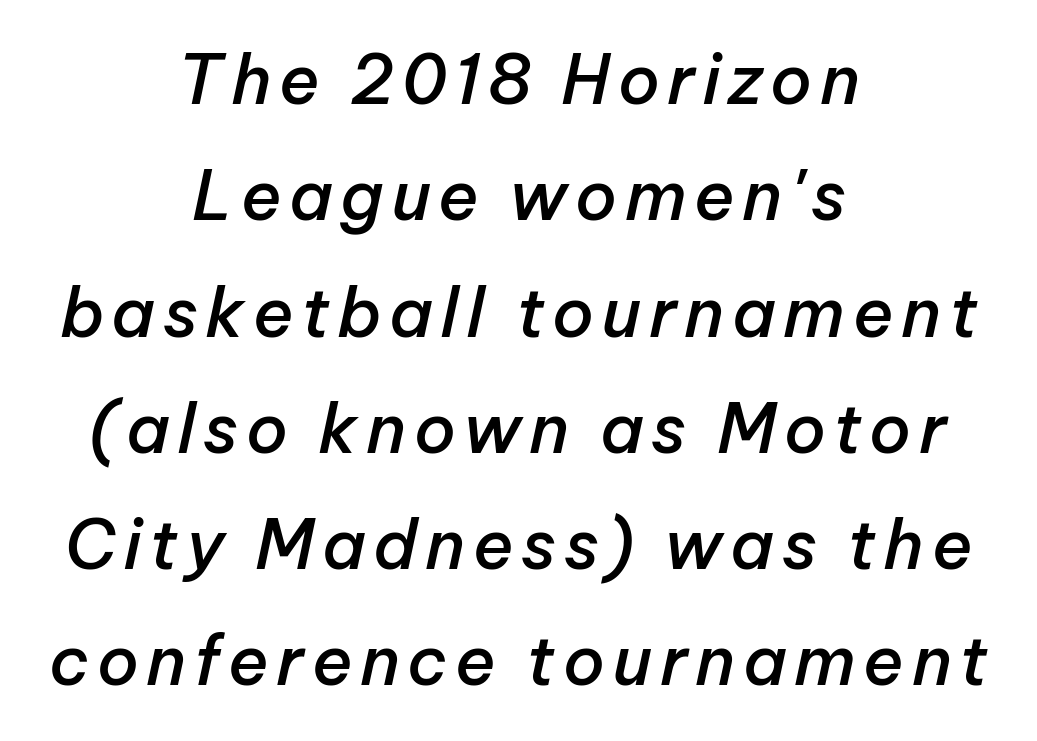
If you drew a line through each stem, it would be angled. This is the in-between weight designers call semibold or demi. Think of a printed novel: that variable character pitch is what you see here. One-word summary of the alignment: center. Letters rest on an invisible, unmarked baseline.
